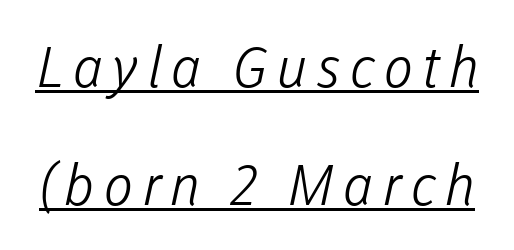
Q: Is the text bold? A: No.
Q: Is the typeface a serif or a sans-serif typeface? A: Sans-serif.
Q: Is the text underlined? A: Yes.
Q: Is the spacing between lines tight, normal or loose? A: Loose.
Q: Width (condensed, normal, or wide)? A: Normal.
Q: Stroke contrast? A: Low.
Q: x-height? A: Medium.
Q: Monospaced? A: No.
